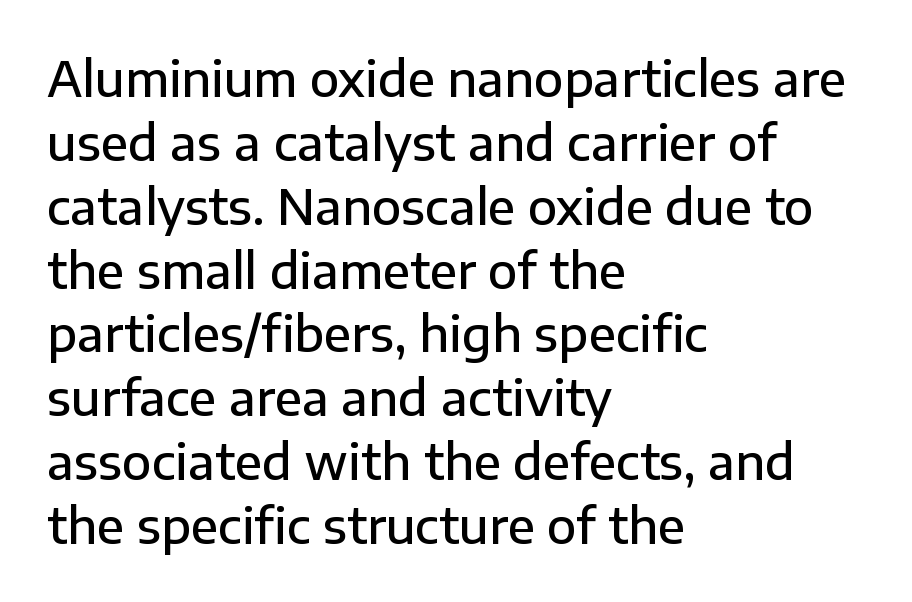
Alignment: flush left. The space beneath each line is pristine and unruled. Note the varied advance widths — an 'i' is clearly narrower than an 'm'. Students, observe: this is what conventionally led text looks like. Students, note that the glyphs here touch the page at normal intervals.
